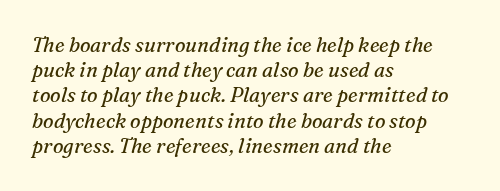
The image shows 20 px text type, italic (leaning right); set left-aligned, normal line spacing (1.26x), normal letter spacing, not underlined.
